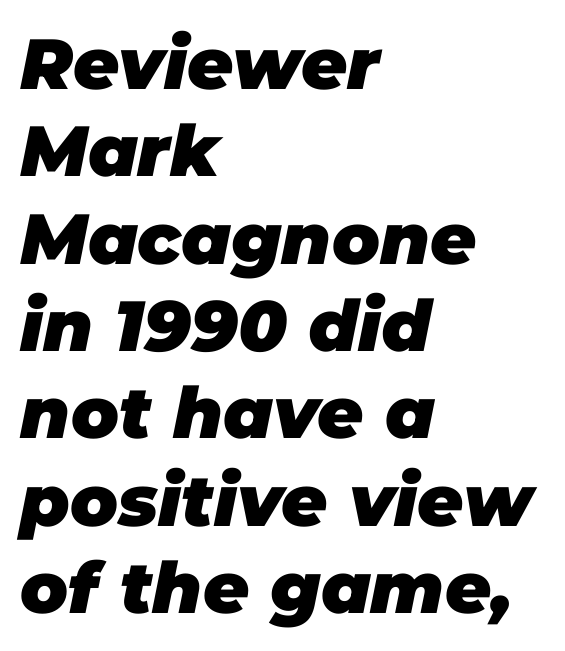
{"italic": "yes", "lean": "right", "slant_degrees": 11, "bold": "yes", "weight": "heavy", "width": "normal", "stroke_contrast": "low", "x_height": "large", "monospaced": "no", "underline": "no", "align": "left", "line_spacing_ratio": 1.23, "letter_spacing": "normal", "letter_spacing_em": 0.0, "glyph_px": 71}
